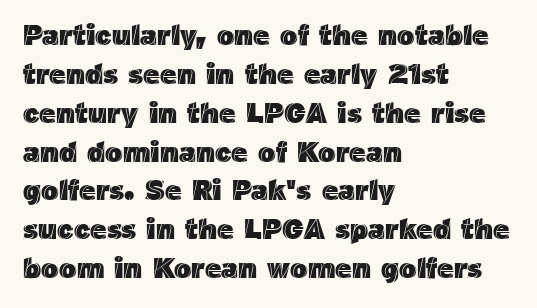
Caption: multi-line text, flush left, ragged right. The letters advance in unequal steps, a hallmark of proportional type. The words here are not underlined. The gaps between neighbouring characters are ordinary and unremarkable. Notice how the stems are strictly vertical — no italics here. Each new line begins a customary step beneath the previous one.
